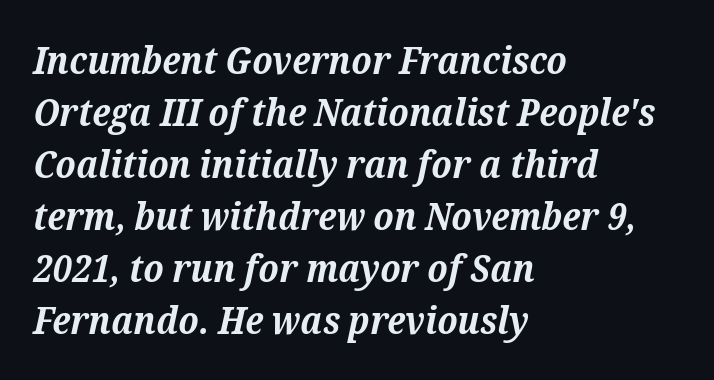
{"serif": "yes", "italic": "yes", "lean": "right", "slant_degrees": 12, "bold": "yes", "weight": "bold", "width": "normal", "stroke_contrast": "medium", "x_height": "medium", "monospaced": "no", "underline": "no", "align": "left", "line_spacing": "normal", "line_spacing_ratio": 1.37, "letter_spacing": "normal", "letter_spacing_em": 0.0, "glyph_px": 38}
